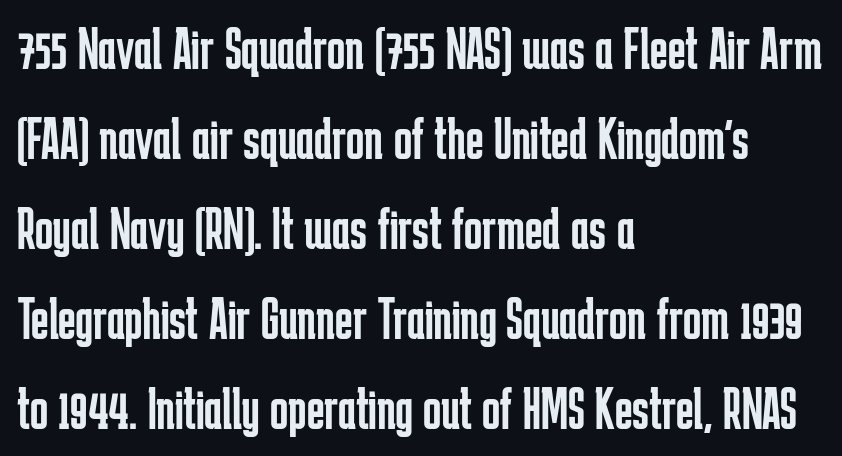
Character widths vary here, with narrow letters taking less room than wide ones. Caption: standard tracking, unaltered. Tall strokes in this sample are plumb rather than angled. Descender tails drop into unmarked territory.
